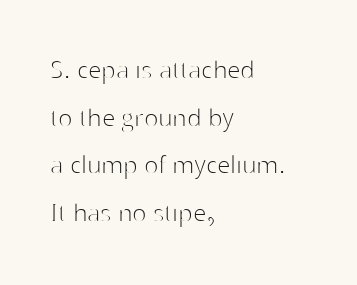
{"serif": "no", "italic": "no", "bold": "no", "weight": "thin", "width": "normal", "stroke_contrast": "high", "x_height": "medium", "monospaced": "no", "underline": "no", "align": "left", "line_spacing": "normal", "line_spacing_ratio": 1.59, "letter_spacing": "normal", "letter_spacing_em": 0.0, "glyph_px": 30}
